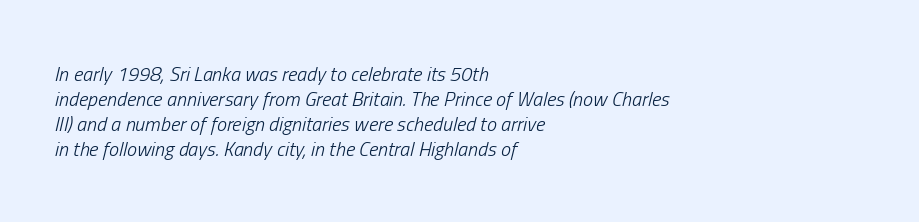
{"italic": "yes", "lean": "right", "slant_degrees": 13, "bold": "no", "underline": "no", "align": "left", "line_spacing": "normal", "line_spacing_ratio": 1.25, "letter_spacing": "normal", "letter_spacing_em": 0.0, "glyph_px": 20}
